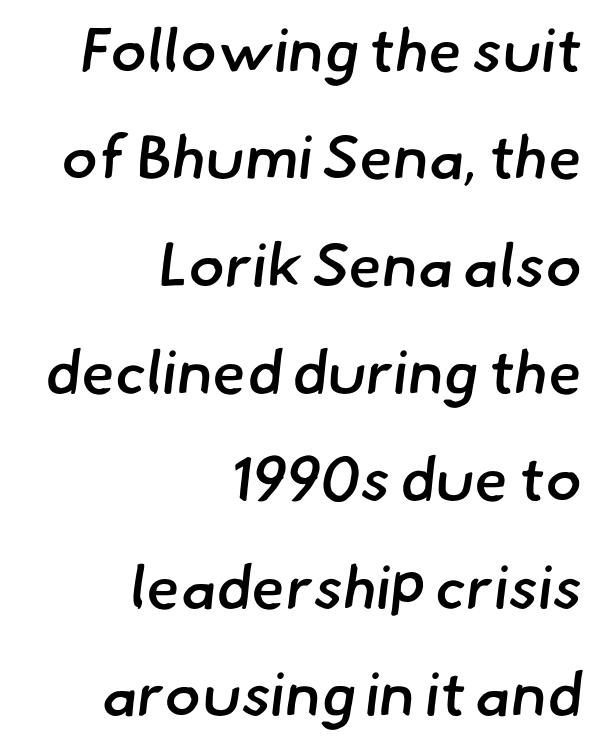
The image shows 61 px semibold sans-serif type; set right-aligned, line spacing 1.76x, normal letter spacing, not underlined; low stroke contrast and a small x-height.
